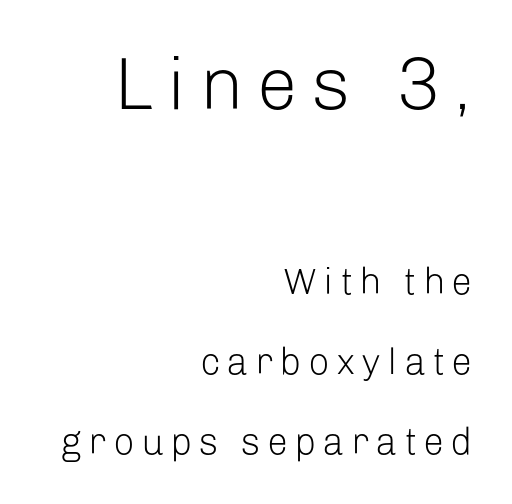
Unbolded letterforms with no extra heft. Think of a printed novel: that variable character pitch is what you see here. Leftover space on each line is placed entirely before the opening word. Honestly, there is no underline to notice here at all. Unlike italic type, these characters show no tilt at all. Typesetter's note — upper block bumped up in size, lower block left smaller.
